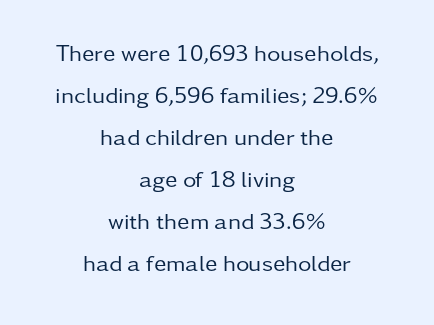
The image shows 23 px text type, upright; set centered, line spacing 1.83x, normal letter spacing, not underlined.
